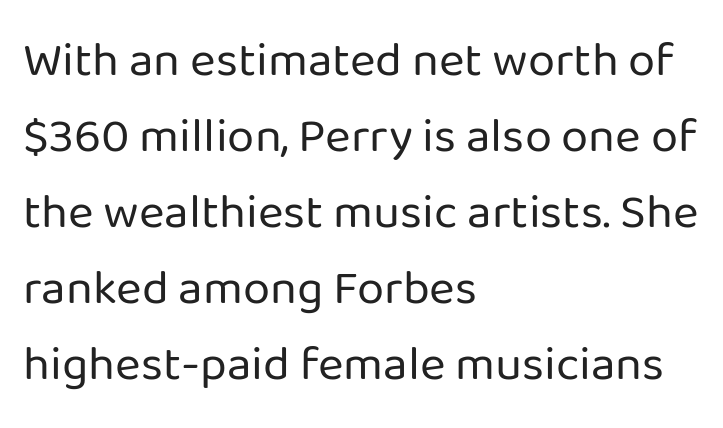
The image shows 49 px regular-weight sans-serif type, upright; set left-aligned, normal line spacing (1.55x), normal letter spacing, not underlined; low stroke contrast and a medium x-height.
